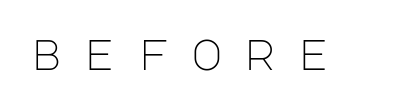
Q: Is the text bold? A: No.
Q: Is the text italic (slanted)? A: No, it is upright.
Q: Is the typeface a serif or a sans-serif typeface? A: Sans-serif.
Q: Is the text underlined? A: No.
Q: Is the spacing between letters normal or unusually wide? A: Unusually wide.
Q: Width (condensed, normal, or wide)? A: Normal.
Q: Stroke contrast? A: Low.
Q: x-height? A: Large.
